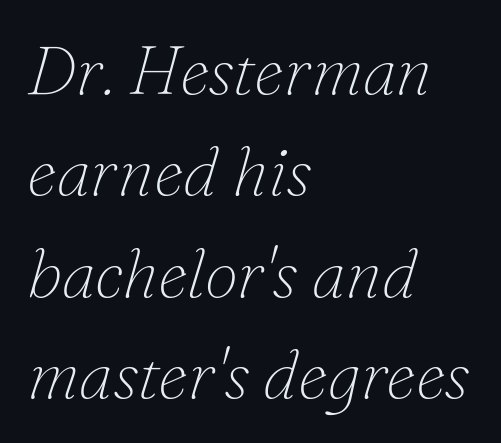
Each word holds together tightly as a unit, with standard inter-letter gaps. Posture: slanted. The face used here is proportionally spaced, like ordinary book or web type. A classic flush-left, rag-right setting is used for this passage.
